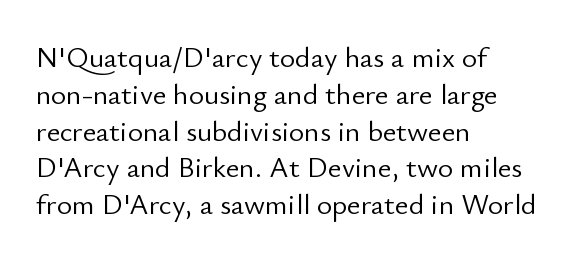
The axis of the letterforms is exactly vertical. The cut favours lightness, reaching ordinary text weight at its darkest. The typeface chosen for these lines omits serifs. Decoration check: the copy has no underline. This sample has the flowing, uneven cadence of proportional lettering.
